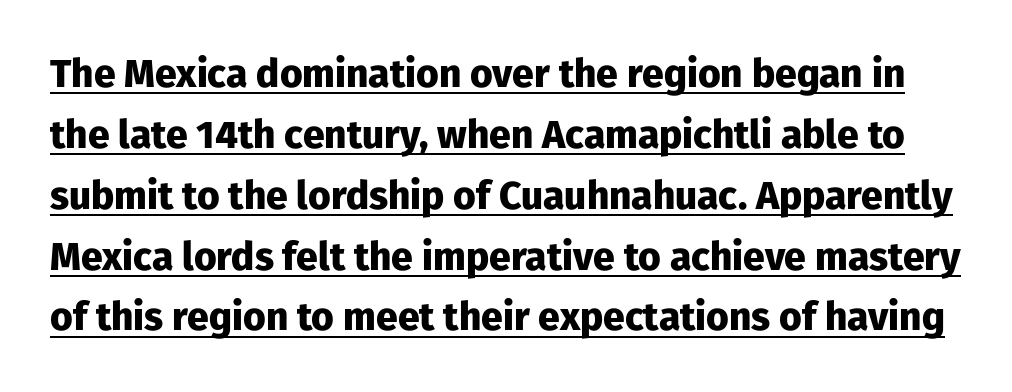
Q: Is the text bold? A: Yes.
Q: Is the text italic (slanted)? A: No, it is upright.
Q: Is the typeface a serif or a sans-serif typeface? A: Sans-serif.
Q: Is the text underlined? A: Yes.
Q: Is the spacing between letters normal or unusually wide? A: Normal.
Q: Is the spacing between lines tight, normal or loose? A: Normal.
Q: Width (condensed, normal, or wide)? A: Normal.
Q: Stroke contrast? A: Low.
Q: x-height? A: Medium.
Q: Monospaced? A: No.
